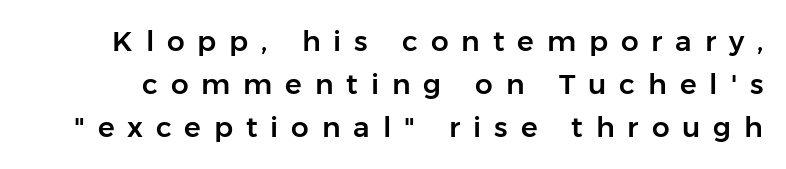
Q: Is the text italic (slanted)? A: No, it is upright.
Q: Is the typeface a serif or a sans-serif typeface? A: Sans-serif.
Q: Is the text underlined? A: No.
Q: Is the spacing between letters normal or unusually wide? A: Unusually wide.
Q: Is the spacing between lines tight, normal or loose? A: Normal.
Q: Width (condensed, normal, or wide)? A: Normal.
Q: Stroke contrast? A: Low.
Q: x-height? A: Medium.
Q: Monospaced? A: No.
